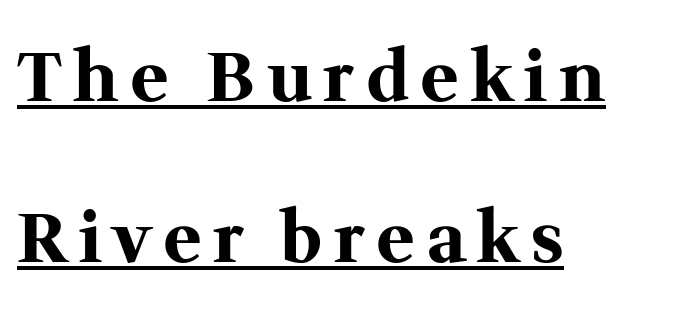
{"serif": "yes", "italic": "no", "bold": "yes", "weight": "bold", "width": "normal", "stroke_contrast": "medium", "x_height": "medium", "monospaced": "no", "underline": "yes", "align": "left", "line_spacing": "loose", "line_spacing_ratio": 2.3, "glyph_px": 70}
